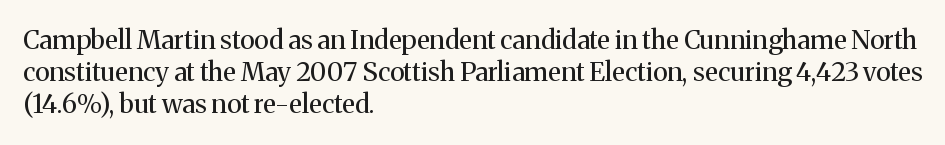
No letter is thick-stroked: the sample isn't bold. The lettering stays uniformly vertical, giving the passage a roman look. This sample uses plain, unmodified letter spacing. These lines stack with their left ends in a neat column. The gap between lines stays unmarked.
